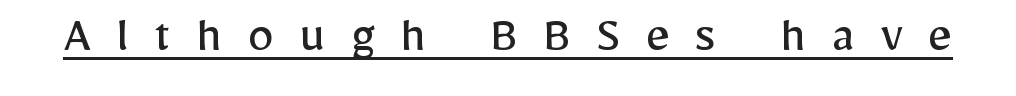
{"serif": "no", "italic": "no", "bold": "no", "weight": "regular", "width": "normal", "stroke_contrast": "low", "x_height": "medium", "monospaced": "no", "underline": "yes", "letter_spacing": "wide", "letter_spacing_em": 0.48, "glyph_px": 53}
